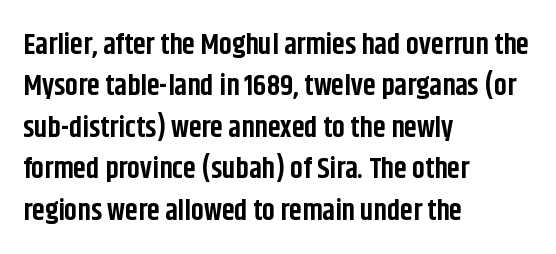
The image shows 29 px bold, condensed sans-serif type, upright; set left-aligned, normal line spacing (1.43x), normal letter spacing, not underlined; low stroke contrast and a large x-height.
